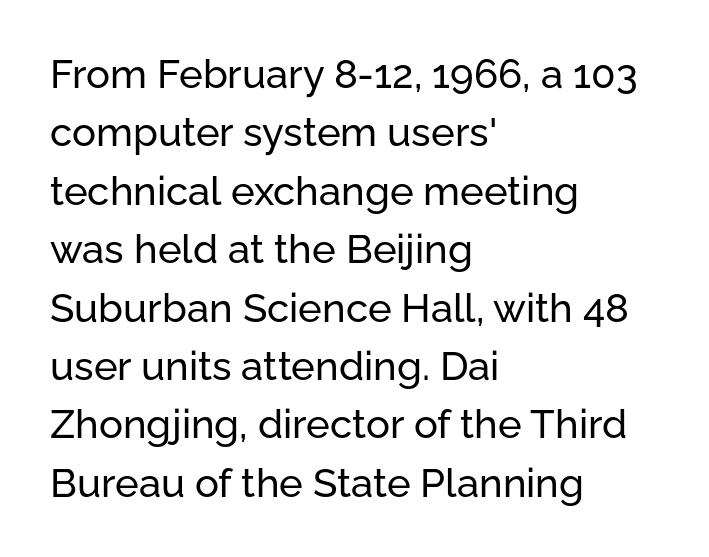
The image shows 40 px sans-serif type, upright; set left-aligned, normal line spacing (1.46x), normal letter spacing, not underlined; low stroke contrast and a medium x-height.
